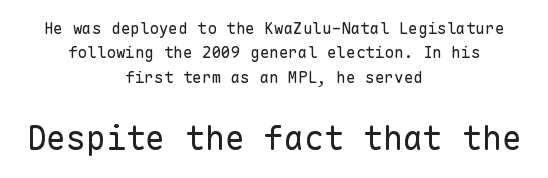
{"serif": "no", "italic": "no", "bold": "no", "weight": "regular", "width": "normal", "stroke_contrast": "low", "x_height": "medium", "monospaced": "yes", "underline": "no", "align": "center", "line_spacing": "normal", "line_spacing_ratio": 1.52, "letter_spacing": "normal", "letter_spacing_em": 0.0, "larger_block": "second", "size_ratio": 2.06, "glyph_px": 33}
